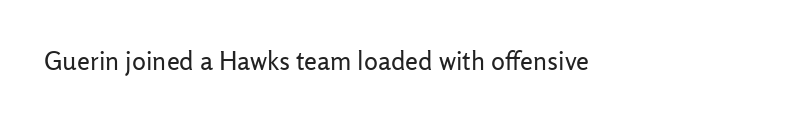
The image shows 26 px text type, upright; set normal letter spacing, not underlined.
